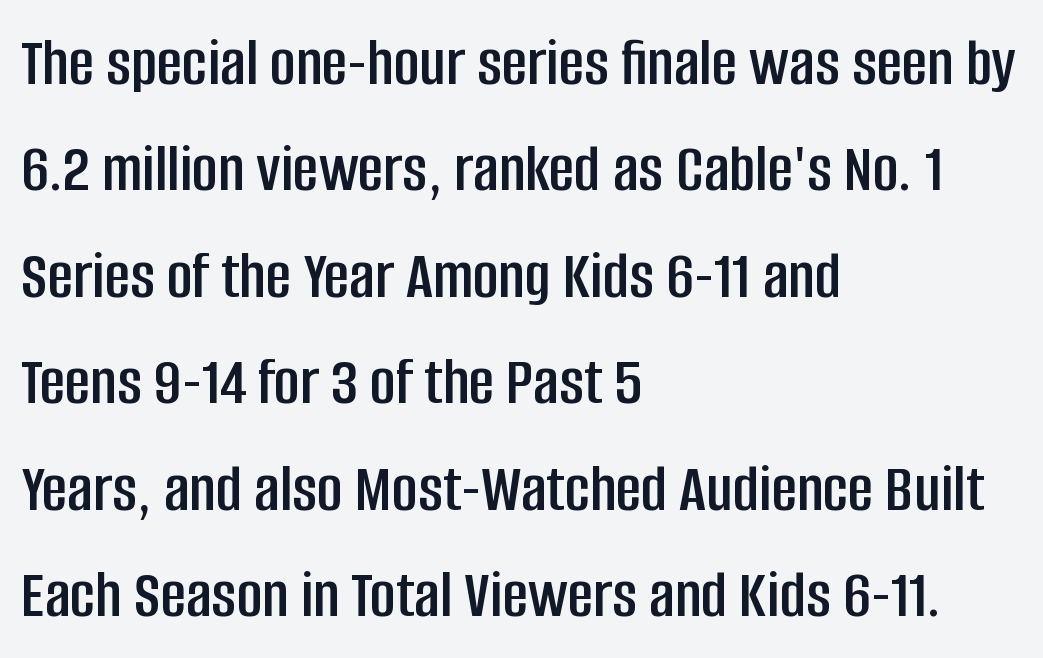
{"serif": "no", "italic": "no", "width": "condensed", "stroke_contrast": "low", "x_height": "large", "monospaced": "no", "underline": "no", "align": "left", "line_spacing": "normal", "line_spacing_ratio": 1.52, "letter_spacing": "normal", "letter_spacing_em": 0.0, "glyph_px": 70}
